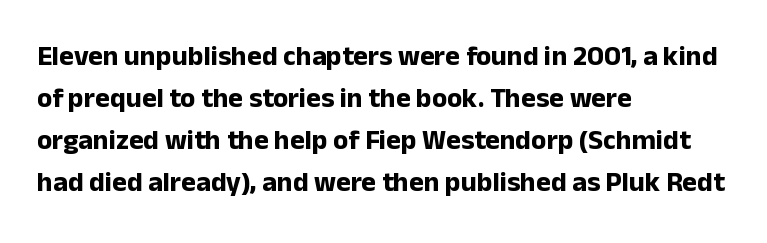
The baseline area is clear. In terms of letterspacing, this is plain default setting. Short and long lines alike share a common starting point at left. This block has exactly the height ordinary leading produces. Posture: vertical.
